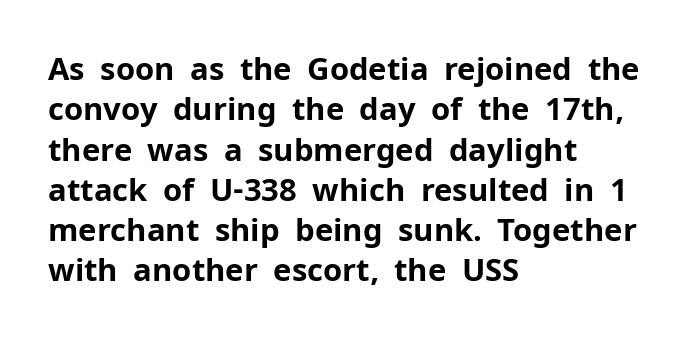
Q: Is the text bold? A: Yes.
Q: Is the text italic (slanted)? A: No, it is upright.
Q: Is the typeface a serif or a sans-serif typeface? A: Sans-serif.
Q: Is the text underlined? A: No.
Q: How is the paragraph aligned? A: Left-aligned.
Q: Is the spacing between letters normal or unusually wide? A: Normal.
Q: Is the spacing between lines tight, normal or loose? A: Normal.
Q: Width (condensed, normal, or wide)? A: Normal.
Q: Stroke contrast? A: Low.
Q: x-height? A: Medium.
Q: Monospaced? A: No.
